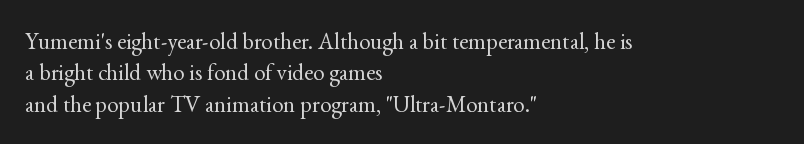
Q: Is the text bold? A: No.
Q: Is the text italic (slanted)? A: No, it is upright.
Q: Is the text underlined? A: No.
Q: How is the paragraph aligned? A: Left-aligned.
Q: Is the spacing between letters normal or unusually wide? A: Normal.
Q: Is the spacing between lines tight, normal or loose? A: Normal.
